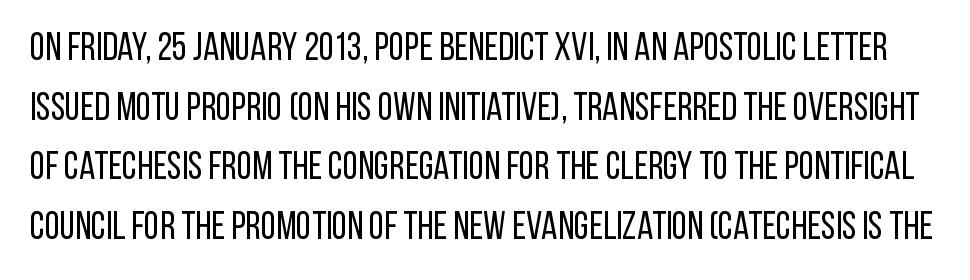
The line texture is even and compact thanks to regular tracking. Note the varied advance widths — an 'i' is clearly narrower than an 'm'. Reading down the column, the eye jumps a familiar distance to each next line. A typesetter would mark this as roman, not italic. The font sits on the lighter half of the weight spectrum, regular included.
